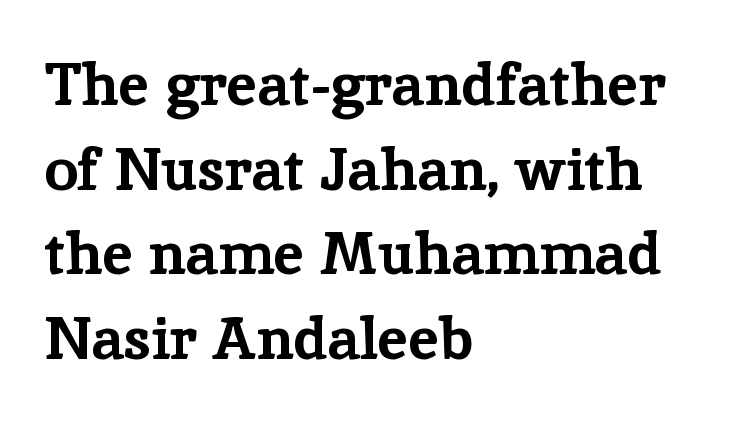
The image shows 60 px bold serif type, upright; set left-aligned, normal line spacing (1.41x), normal letter spacing, not underlined; low stroke contrast and a medium x-height.
